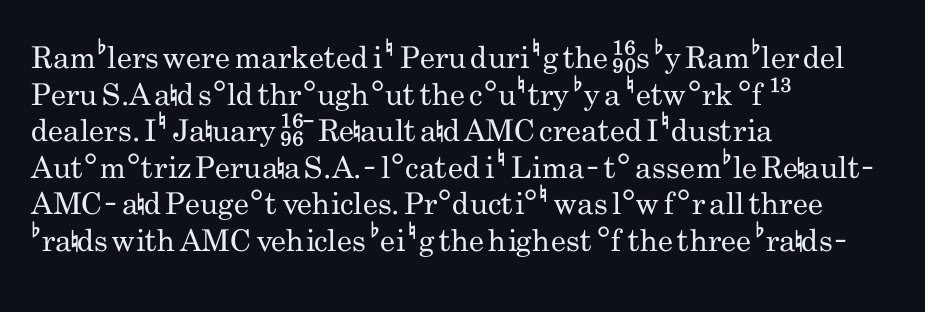
Q: Is the text bold? A: No.
Q: Is the text italic (slanted)? A: No, it is upright.
Q: Is the typeface a serif or a sans-serif typeface? A: Sans-serif.
Q: Is the text underlined? A: No.
Q: How is the paragraph aligned? A: Left-aligned.
Q: Is the spacing between letters normal or unusually wide? A: Normal.
Q: Width (condensed, normal, or wide)? A: Condensed.
Q: Stroke contrast? A: Low.
Q: x-height? A: Small.
Q: Monospaced? A: No.
